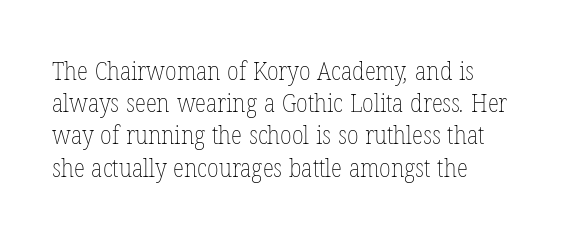
Q: Is the text bold? A: No.
Q: Is the text underlined? A: No.
Q: Is the spacing between letters normal or unusually wide? A: Normal.
